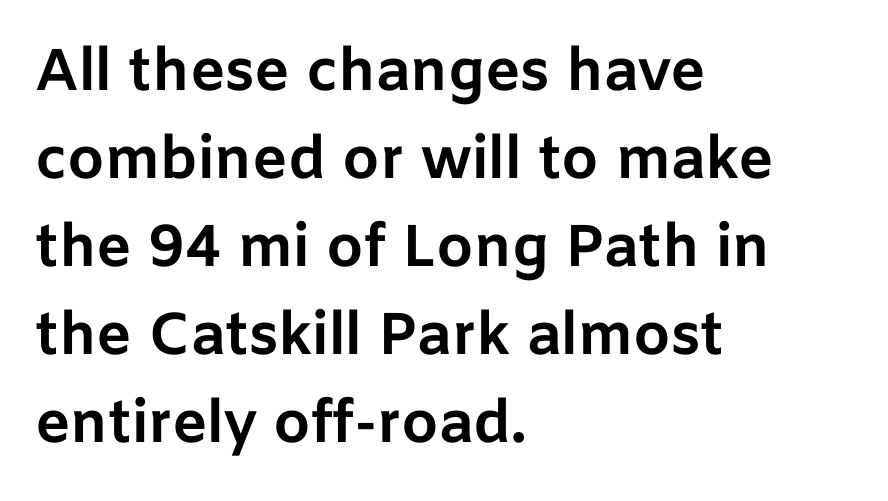
Q: Is the text bold? A: Yes.
Q: Is the text italic (slanted)? A: No, it is upright.
Q: Is the typeface a serif or a sans-serif typeface? A: Sans-serif.
Q: Is the text underlined? A: No.
Q: How is the paragraph aligned? A: Left-aligned.
Q: Is the spacing between letters normal or unusually wide? A: Normal.
Q: Is the spacing between lines tight, normal or loose? A: Normal.
Q: Width (condensed, normal, or wide)? A: Normal.
Q: Stroke contrast? A: Low.
Q: x-height? A: Medium.
Q: Monospaced? A: No.
